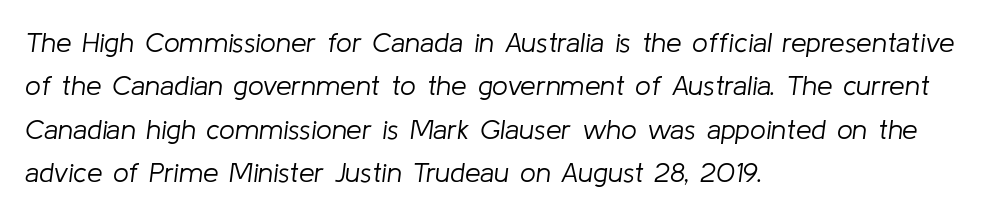
The image shows 28 px light type, italic (leaning right); set left-aligned, normal line spacing (1.55x), normal letter spacing, not underlined; low stroke contrast and a medium x-height.
